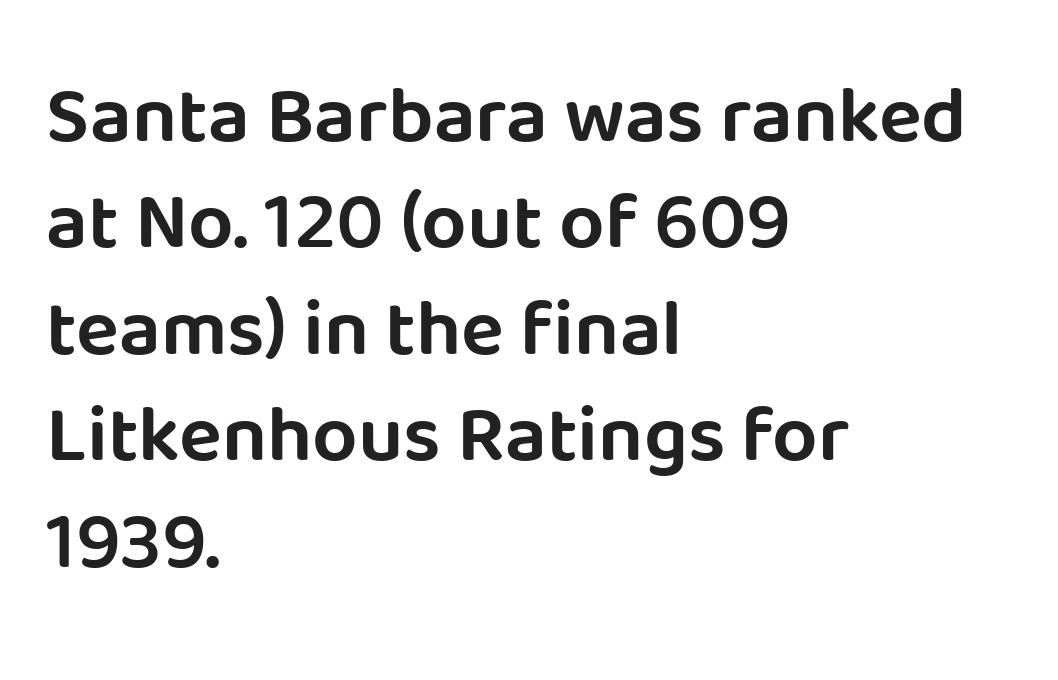
Q: Is the text italic (slanted)? A: No, it is upright.
Q: Is the typeface a serif or a sans-serif typeface? A: Sans-serif.
Q: Is the text underlined? A: No.
Q: How is the paragraph aligned? A: Left-aligned.
Q: Is the spacing between letters normal or unusually wide? A: Normal.
Q: Is the spacing between lines tight, normal or loose? A: Normal.
Q: Width (condensed, normal, or wide)? A: Normal.
Q: Stroke contrast? A: Low.
Q: x-height? A: Large.
Q: Monospaced? A: No.
